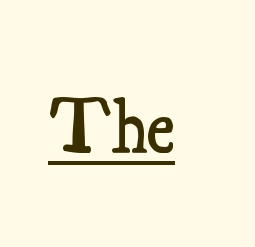
Moderately thickened strokes mark this as semibold type. Varying glyph widths throughout — classic text-font behaviour. The font's upright variant was chosen for this text. The face used here is rendered with its standard letterfit. The lettering is marked with a stroke running underneath it. The letters carry serifs — small finishing strokes at the ends of their stems.
